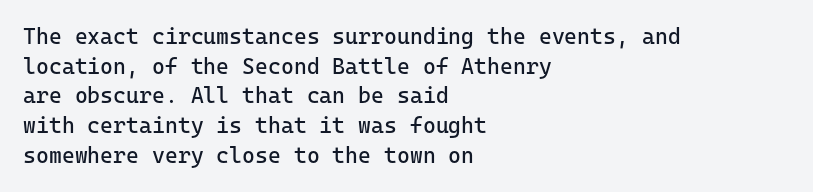
The image shows 22 px text type, upright; set left-aligned, normal line spacing (1.35x), normal letter spacing, not underlined.
